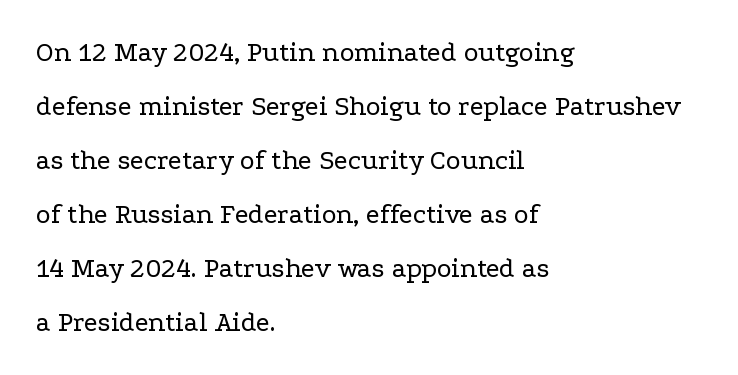
{"serif": "yes", "italic": "no", "bold": "no", "weight": "regular", "width": "wide", "stroke_contrast": "low", "x_height": "medium", "monospaced": "no", "underline": "no", "align": "left", "line_spacing": "loose", "line_spacing_ratio": 1.93, "letter_spacing": "normal", "letter_spacing_em": 0.0, "glyph_px": 28}
